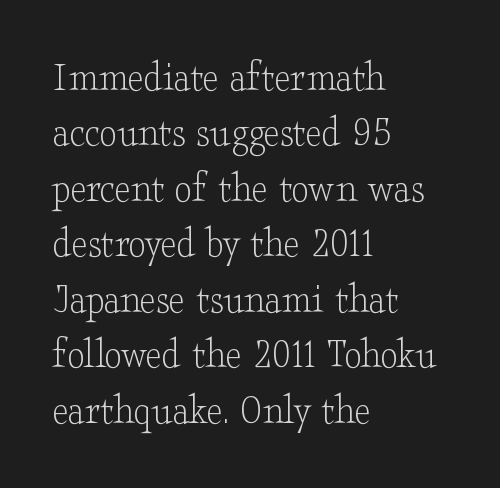
Which margin do the lines hug? The left one — the right edge is uneven. The horizontal fit of the characters is conventional and even. The letters advance in unequal steps, a hallmark of proportional type. The glyphs in this specimen are seriffed. Does the lettering tilt? It doesn't — this is upright. Think standard paragraph weight, or any step lighter than that.
